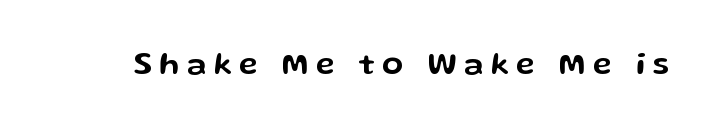
{"serif": "no", "italic": "no", "width": "wide", "stroke_contrast": "low", "x_height": "medium", "monospaced": "no", "underline": "no", "letter_spacing": "wide", "letter_spacing_em": 0.24, "glyph_px": 31}
